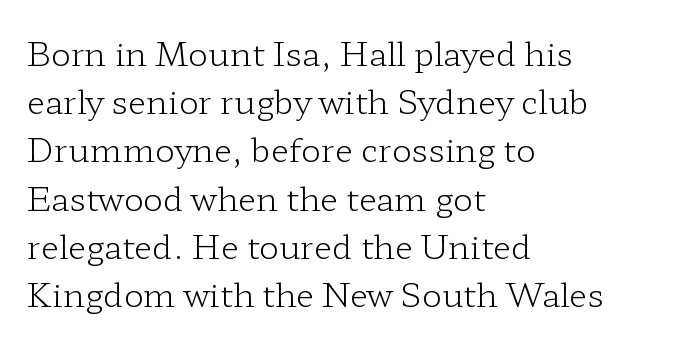
The image shows 33 px light, wide serif type, upright; set left-aligned, normal line spacing (1.46x), normal letter spacing, not underlined; low stroke contrast and a medium x-height.
